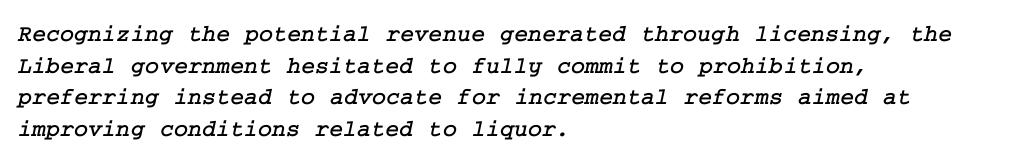
Q: Is the text underlined? A: No.
Q: How is the paragraph aligned? A: Left-aligned.
Q: Is the spacing between letters normal or unusually wide? A: Normal.
Q: Is the spacing between lines tight, normal or loose? A: Normal.
